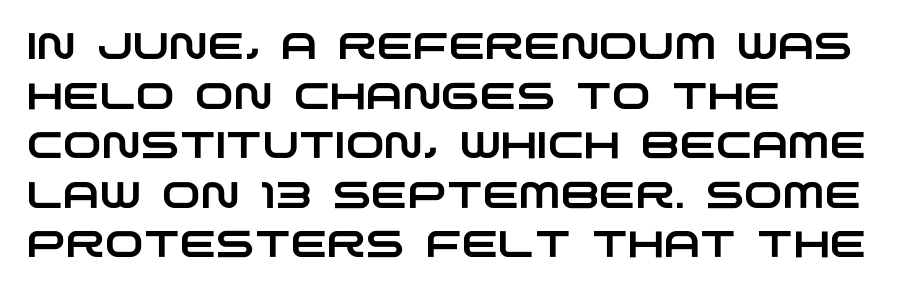
{"serif": "no", "width": "wide", "stroke_contrast": "low", "x_height": "large", "monospaced": "no", "underline": "no", "align": "left", "line_spacing": "normal", "line_spacing_ratio": 1.34, "letter_spacing": "normal", "letter_spacing_em": 0.0, "glyph_px": 37}
